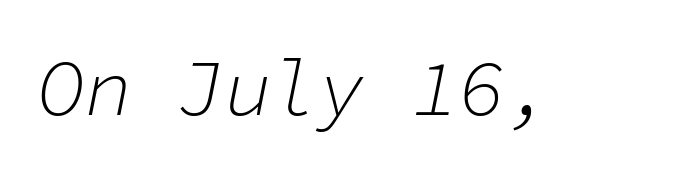
{"italic": "yes", "lean": "right", "slant_degrees": 11, "bold": "no", "weight": "light", "width": "normal", "stroke_contrast": "low", "x_height": "medium", "monospaced": "yes", "underline": "no", "letter_spacing": "normal", "letter_spacing_em": 0.0, "glyph_px": 78}
